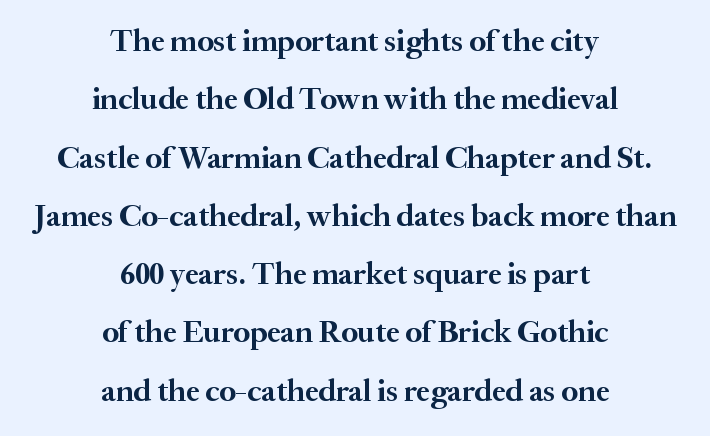
Students, note that the glyphs here touch the page at normal intervals. The face used here has the dense, thick strokes of a bold. Both edges are ragged and mirror each other, which tells us the setting is centered. Proportional: the letters do not fall into vertical columns. These lines are composed in type with serifs.
